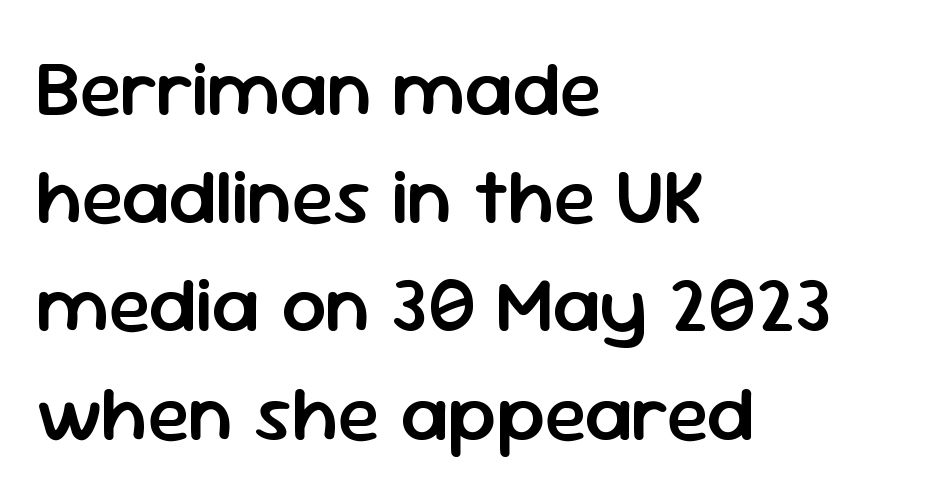
This sample uses a sans-serif face. This rendering uses left alignment, leaving the right contour irregular. Clear beneath every line of the passage. One glance says typical: line gaps are just what's usual. The passage shown is semibold, sitting just below true bold. Notice how the stems are strictly vertical — no italics here.
